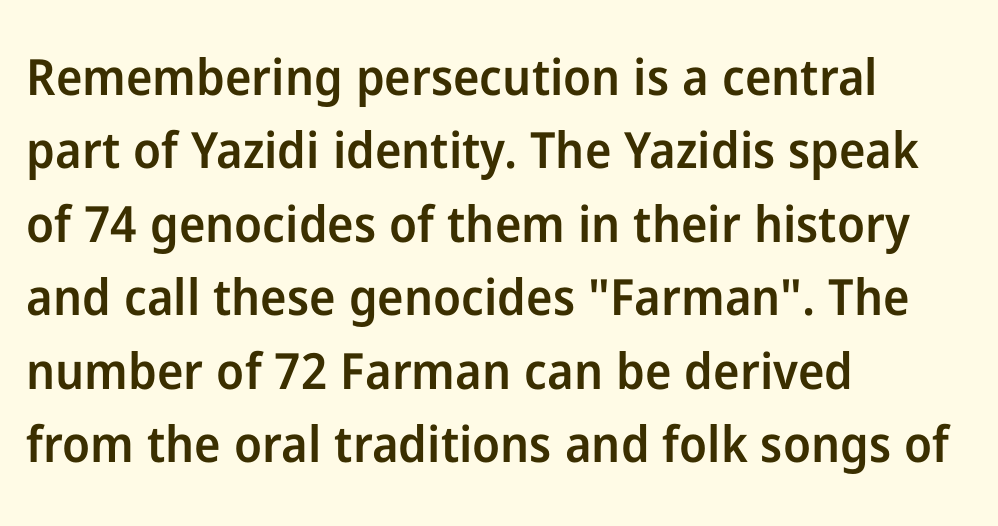
{"serif": "no", "italic": "no", "bold": "semi", "weight": "semibold", "width": "normal", "stroke_contrast": "low", "x_height": "medium", "monospaced": "no", "underline": "no", "align": "left", "line_spacing": "normal", "line_spacing_ratio": 1.47, "letter_spacing": "normal", "letter_spacing_em": 0.0, "glyph_px": 50}
